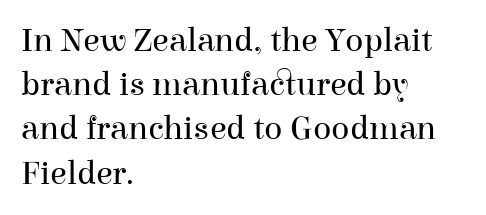
{"serif": "yes", "italic": "no", "bold": "no", "weight": "regular", "width": "normal", "stroke_contrast": "high", "x_height": "medium", "monospaced": "no", "underline": "no", "align": "left", "line_spacing": "normal", "line_spacing_ratio": 1.3, "letter_spacing": "normal", "letter_spacing_em": 0.0, "glyph_px": 34}
